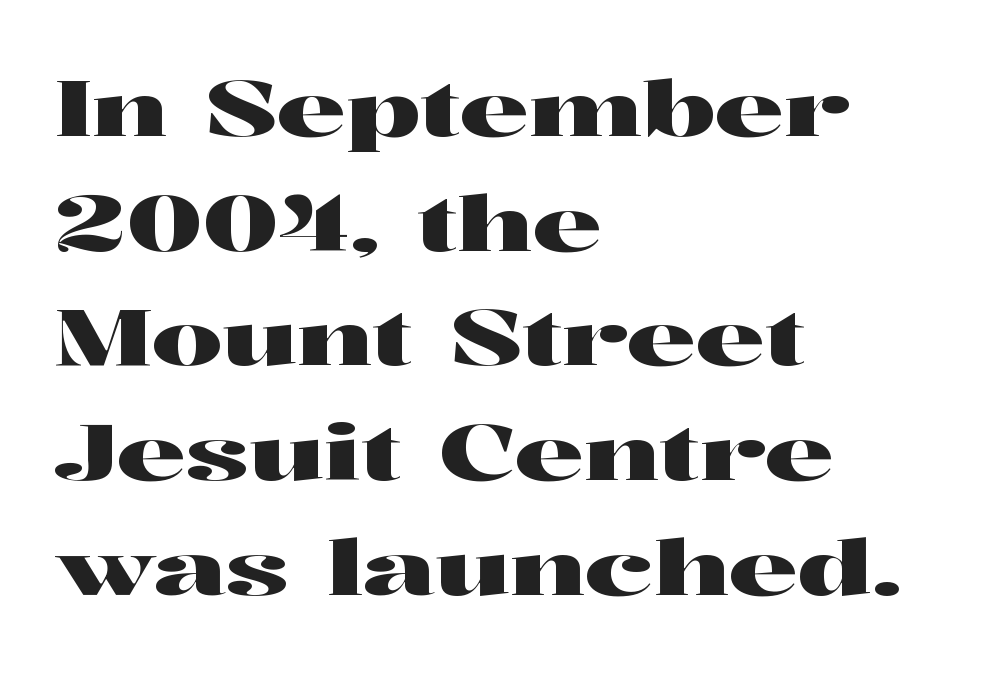
Q: Is the text italic (slanted)? A: No, it is upright.
Q: Is the typeface a serif or a sans-serif typeface? A: Serif.
Q: Is the text underlined? A: No.
Q: How is the paragraph aligned? A: Left-aligned.
Q: Is the spacing between letters normal or unusually wide? A: Normal.
Q: Is the spacing between lines tight, normal or loose? A: Normal.
Q: Width (condensed, normal, or wide)? A: Wide.
Q: Stroke contrast? A: High.
Q: x-height? A: Medium.
Q: Monospaced? A: No.
